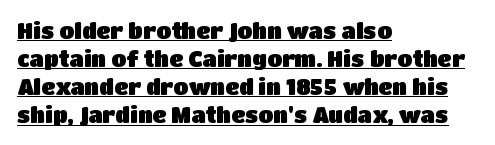
The image shows 22 px text type, upright; set left-aligned, normal line spacing (1.28x), normal letter spacing, underlined.
